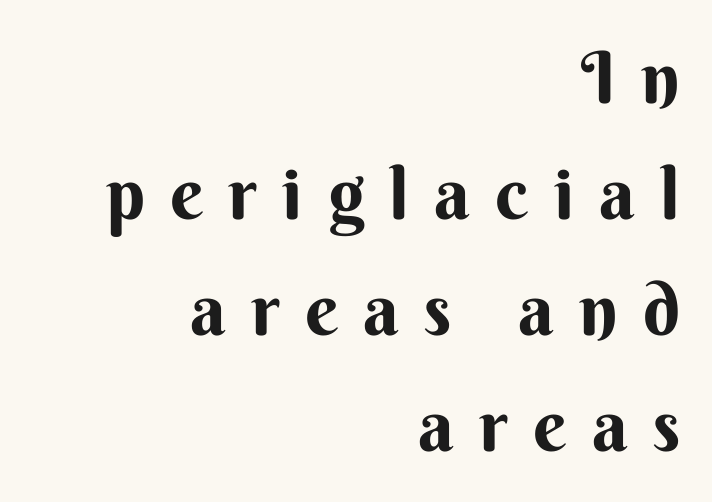
Is there much room between lines? A standard amount, neither cramped nor airy. A roman cut, with each character standing at attention. The paragraph shown leans on its right margin. Substantial extra tracking has been applied to these lines. Every letter is thick-stroked: bold, no question.
